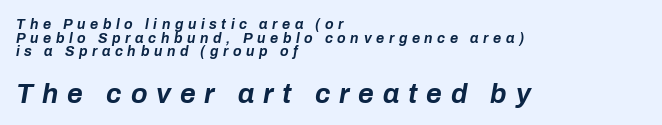
Bare-footed words on every line. These lines are set flush left with a ragged right edge. I'd describe the lettering as bold — thick and assertive. The rendering inserts visible extra space after every character. Which of the two is more prominent by size? The second, at the bottom. Every character sits at an angle, as italics do.
